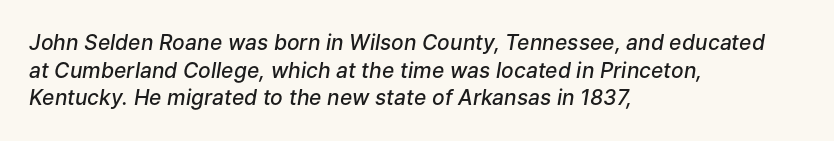
{"italic": "yes", "lean": "right", "slant_degrees": 9, "bold": "semi", "underline": "no", "align": "left", "line_spacing": "normal", "line_spacing_ratio": 1.32, "letter_spacing": "normal", "letter_spacing_em": 0.0, "glyph_px": 21}
